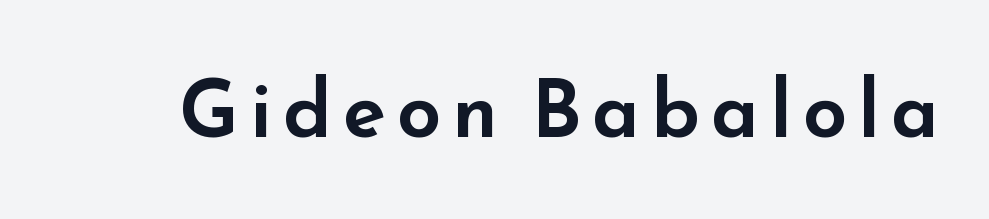
Look at the bottom of the vertical strokes: they stop flat, with no serifs. Posture: vertical. No word sits above an underline. Is this a fixed-width face? No — the glyphs have proportional, varying widths.
